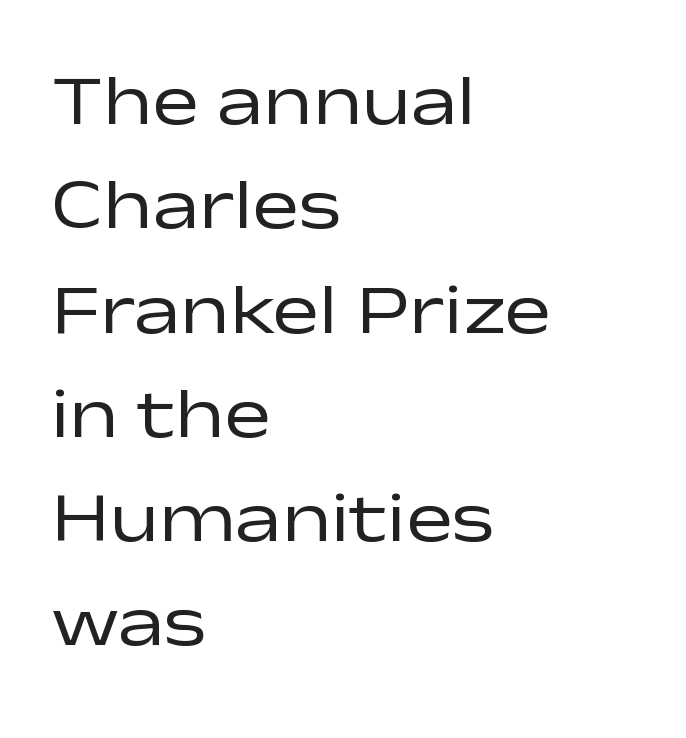
The image shows 70 px regular-weight, wide sans-serif type, upright; set left-aligned, normal line spacing (1.49x), normal letter spacing, not underlined; low stroke contrast and a medium x-height.
